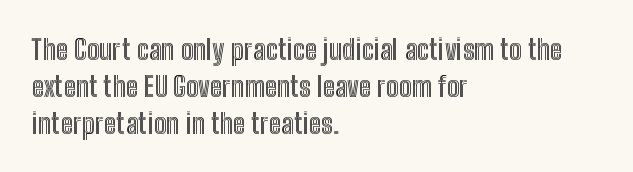
Q: Is the text italic (slanted)? A: No, it is upright.
Q: Is the text underlined? A: No.
Q: How is the paragraph aligned? A: Left-aligned.
Q: Is the spacing between letters normal or unusually wide? A: Normal.
Q: Is the spacing between lines tight, normal or loose? A: Normal.
Q: Width (condensed, normal, or wide)? A: Condensed.
Q: x-height? A: Medium.
Q: Monospaced? A: No.
